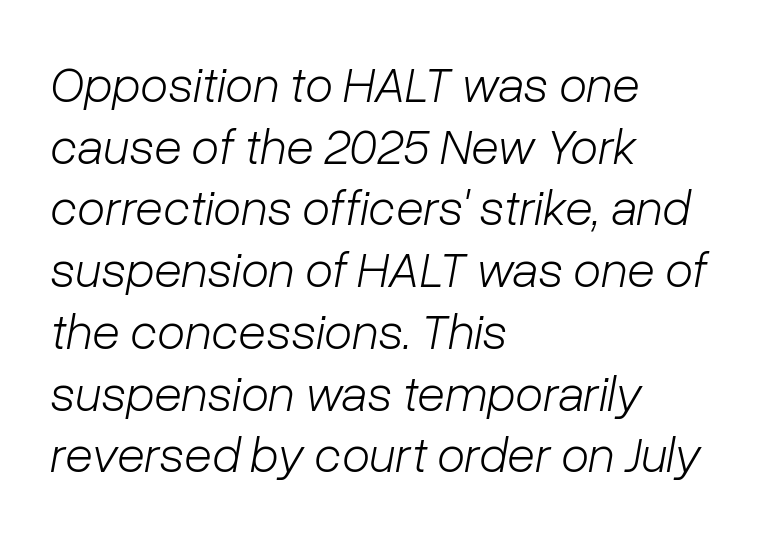
The image shows 51 px light type, italic (leaning right); set left-aligned, line spacing 1.21x, normal letter spacing, not underlined; low stroke contrast and a medium x-height.
